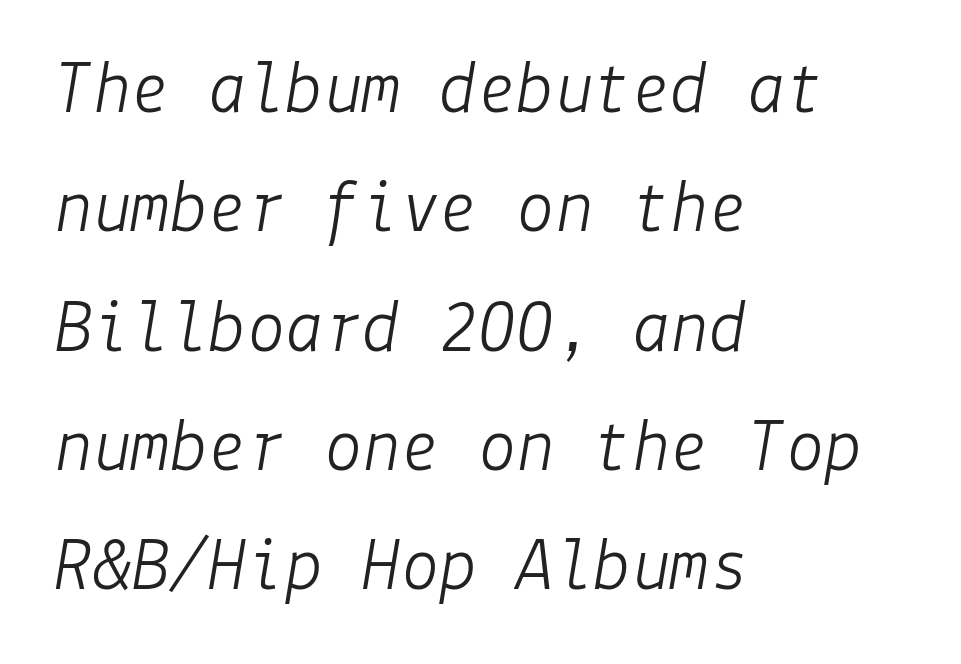
{"italic": "yes", "lean": "right", "slant_degrees": 9, "bold": "no", "weight": "light", "width": "normal", "stroke_contrast": "low", "x_height": "medium", "underline": "no", "align": "left", "line_spacing": "normal", "line_spacing_ratio": 1.55, "letter_spacing": "normal", "letter_spacing_em": 0.0, "glyph_px": 77}
